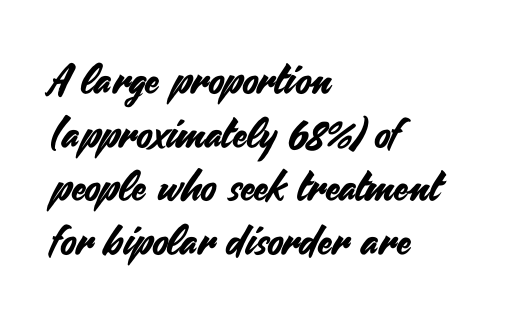
{"serif": "no", "width": "normal", "stroke_contrast": "medium", "x_height": "small", "monospaced": "no", "underline": "no", "align": "left", "line_spacing": "normal", "line_spacing_ratio": 1.31, "letter_spacing": "normal", "letter_spacing_em": 0.0, "glyph_px": 41}
